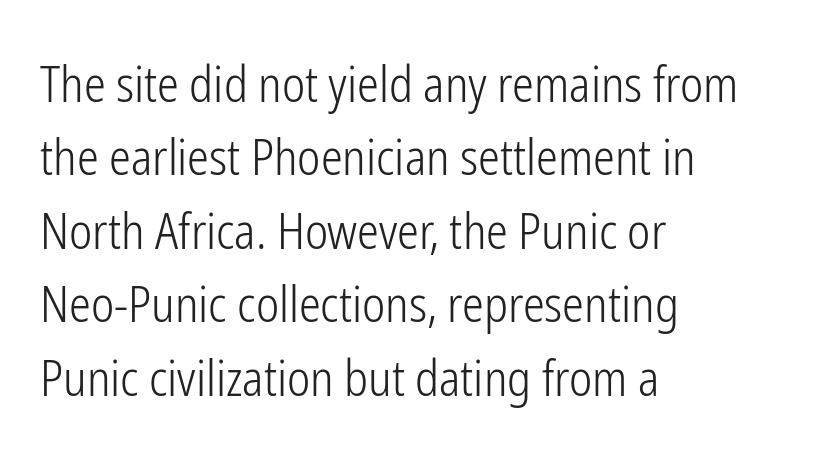
Left-aligned paragraph, ragged on the right. Clear beneath every line of the passage. The type is set solid horizontally, with unmodified tracking. The space between consecutive lines is moderate. It's the straight-up-and-down kind of type.
